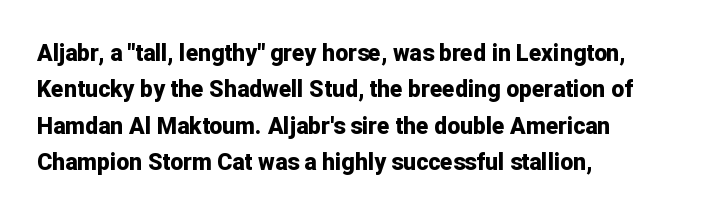
{"italic": "no", "bold": "yes", "underline": "no", "align": "left", "line_spacing": "normal", "line_spacing_ratio": 1.58, "letter_spacing": "normal", "letter_spacing_em": 0.0, "glyph_px": 23}
